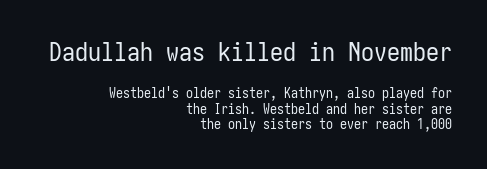
Q: Is the text bold? A: No.
Q: Is the text italic (slanted)? A: No, it is upright.
Q: Is the text underlined? A: No.
Q: How is the paragraph aligned? A: Right-aligned.
Q: Is the spacing between letters normal or unusually wide? A: Normal.
Q: Is the spacing between lines tight, normal or loose? A: Tight.
Q: Which block of text is set in a larger size, the first (top) or the second (bottom)? A: The first (top) one.
